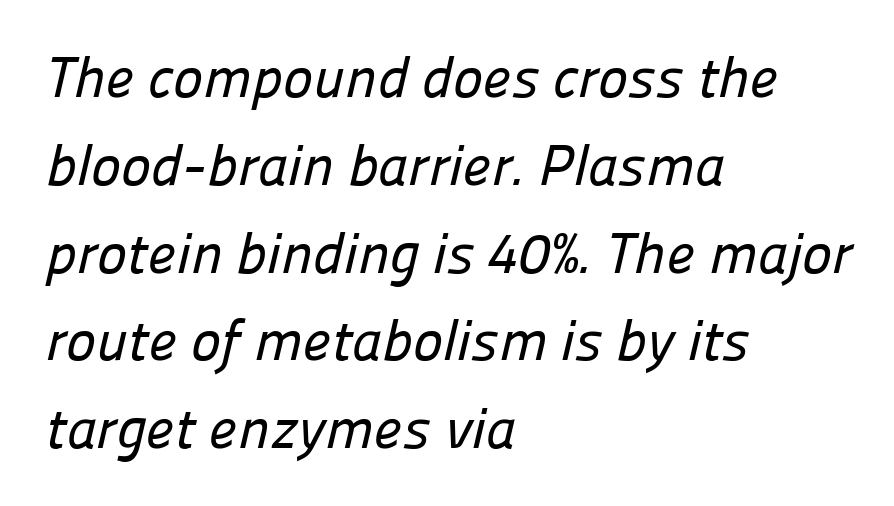
These lines are composed in type without serifs. No extra tracking has been applied to these lines. Line beginnings align vertically; line endings do not. Each letter keeps its own natural width here, so spacing adapts to shape. The line-height multiplier appears to be the usual default.
